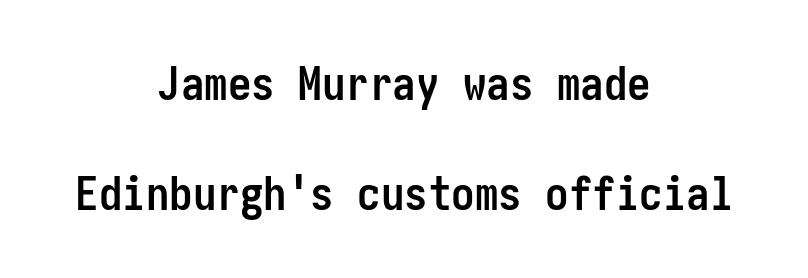
{"serif": "no", "italic": "no", "bold": "yes", "weight": "semibold", "width": "condensed", "stroke_contrast": "low", "x_height": "medium", "underline": "no", "align": "center", "line_spacing": "loose", "line_spacing_ratio": 2.35, "letter_spacing": "normal", "letter_spacing_em": 0.0, "glyph_px": 47}
